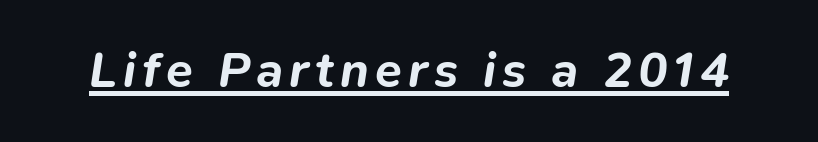
You'd pick this weight for a headline — it's a proper bold. Slant detected: the letters are inclined. Beneath each row of characters lies a ruled line. Proportional: the letters do not fall into vertical columns.
